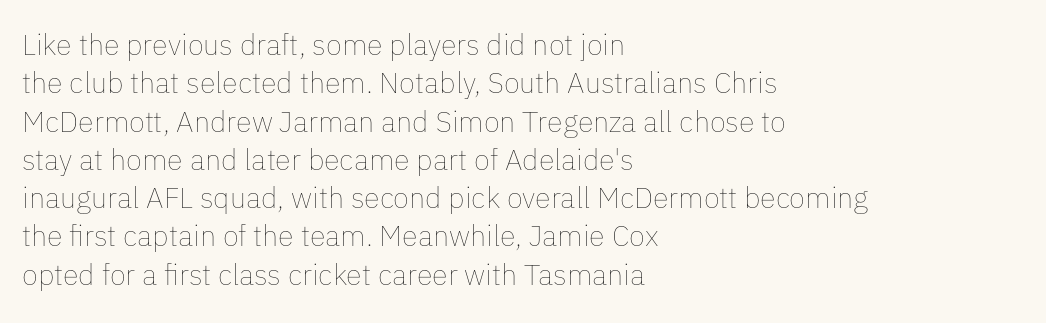
Does the leading feel generous? No, just average. The typesetter chose a ragged-right arrangement here. Anything drawn beneath the words? Only blank space. You could not count columns in this text — the font is proportionally spaced. Observe the ordinary spacing: letters are neighbours, not strangers. The specimen reads as upright at a glance.
